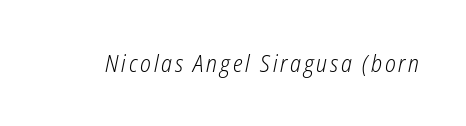
{"italic": "yes", "lean": "right", "slant_degrees": 12, "bold": "no", "underline": "no", "glyph_px": 23}
